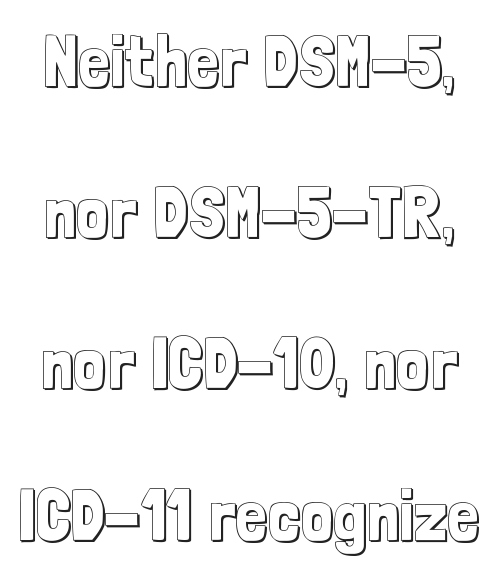
The image shows 71 px condensed type, upright; set loose line spacing (2.13x), normal letter spacing, not underlined; a medium x-height.
